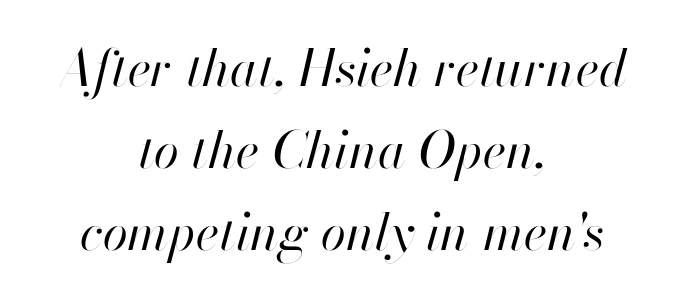
Has an underline been added? It has not. Each letter keeps its own natural width here, so spacing adapts to shape. The text carries the slant typical of an italic or oblique font. Notice how descenders clear the ascenders below comfortably — that's standard leading. Heaviness? Minimal to ordinary, like unemphasized prose. There is no visible air inserted between adjacent glyphs.
